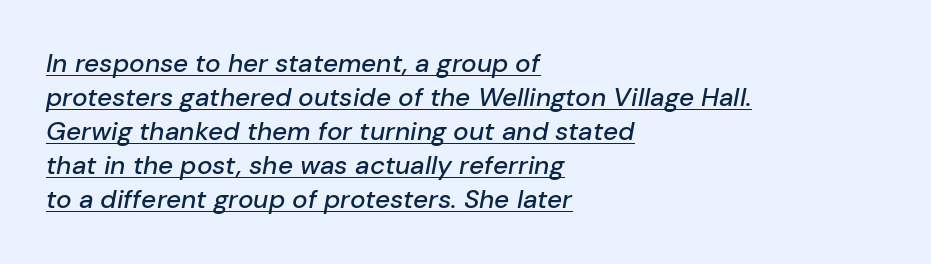
Nothing unusual about the tracking: characters are spaced as the font intends. Quick note: interline space is typical. There's an unmistakable incline to the writing here. A baseline rule has been typeset under these characters. The ragged edge is on the right, which tells us the setting is flush left.
